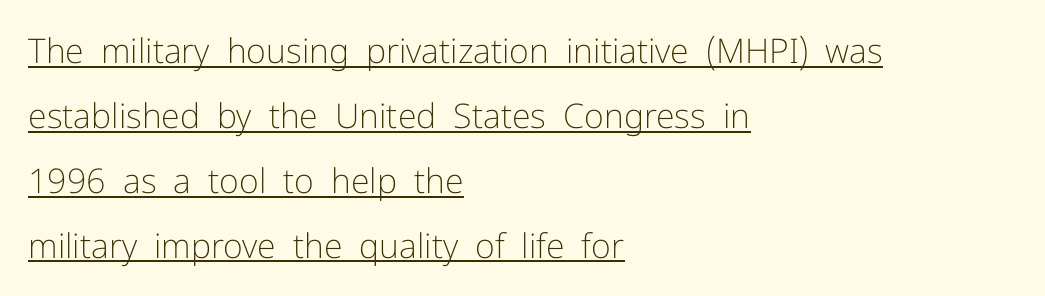
Q: Is the text bold? A: No.
Q: Is the text italic (slanted)? A: No, it is upright.
Q: Is the typeface a serif or a sans-serif typeface? A: Sans-serif.
Q: Is the text underlined? A: Yes.
Q: How is the paragraph aligned? A: Left-aligned.
Q: Is the spacing between letters normal or unusually wide? A: Normal.
Q: Is the spacing between lines tight, normal or loose? A: Loose.
Q: Width (condensed, normal, or wide)? A: Normal.
Q: Stroke contrast? A: Low.
Q: x-height? A: Medium.
Q: Monospaced? A: No.
